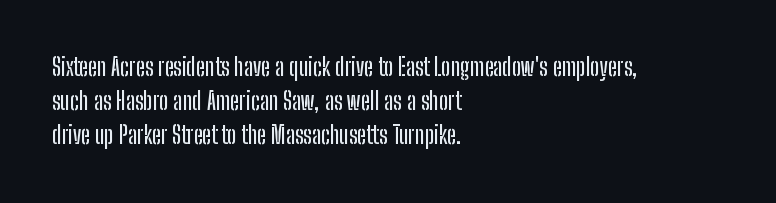
The image shows 24 px text type, upright; set left-aligned, normal line spacing (1.42x), normal letter spacing, not underlined.
